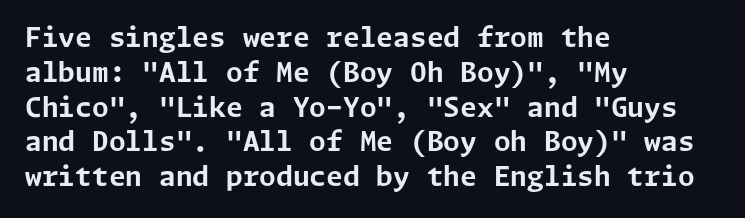
The image shows 27 px bold type, upright; set left-aligned, normal line spacing (1.29x), normal letter spacing, not underlined.
